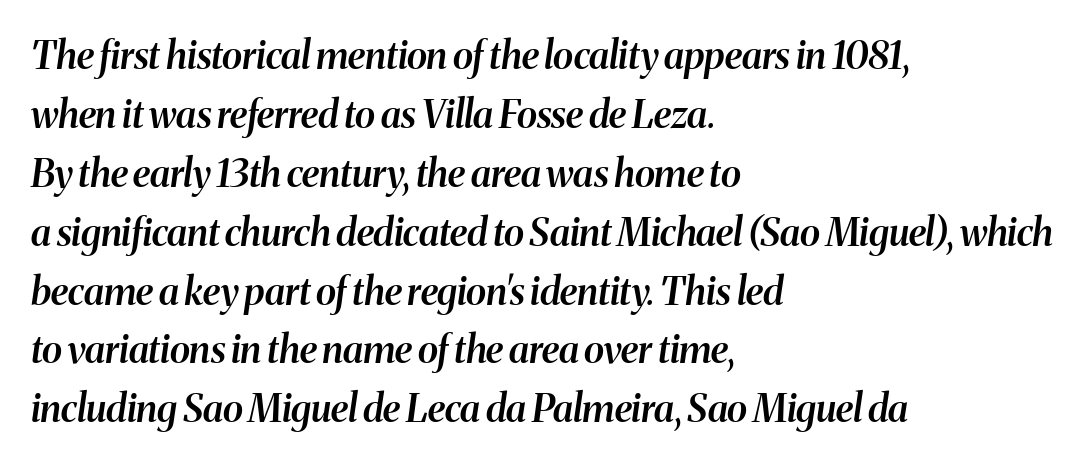
Q: Is the text bold? A: Semi-bold.
Q: Is the text italic (slanted)? A: Yes, it leans right by about 8 degrees.
Q: Is the text underlined? A: No.
Q: How is the paragraph aligned? A: Left-aligned.
Q: Is the spacing between letters normal or unusually wide? A: Normal.
Q: Is the spacing between lines tight, normal or loose? A: Normal.
Q: Width (condensed, normal, or wide)? A: Normal.
Q: Stroke contrast? A: Medium.
Q: x-height? A: Medium.
Q: Monospaced? A: No.
